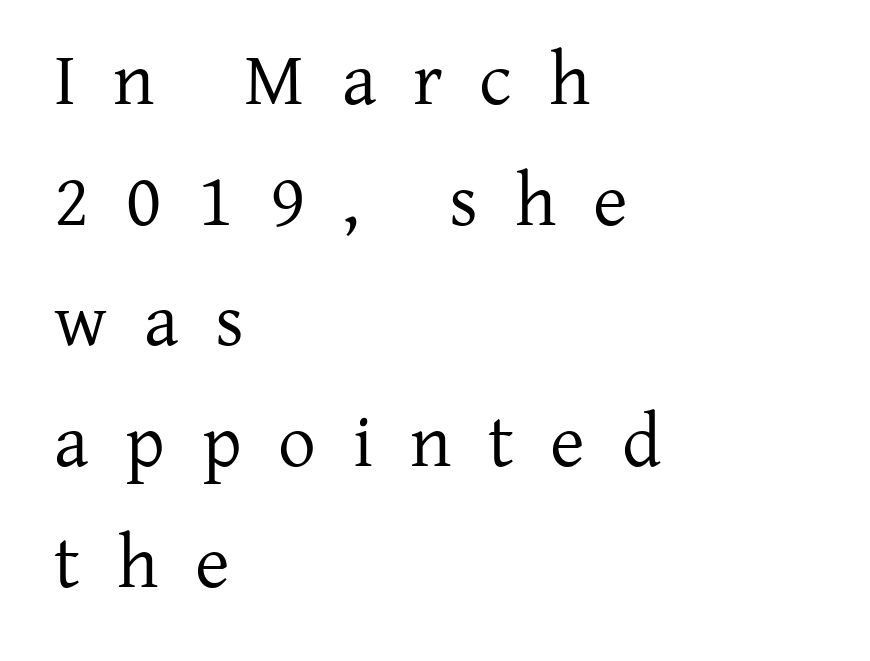
The image shows 75 px regular-weight serif type, upright; set left-aligned, normal line spacing (1.61x), unusually wide letter spacing (+0.49 em), not underlined; low stroke contrast and a medium x-height.
